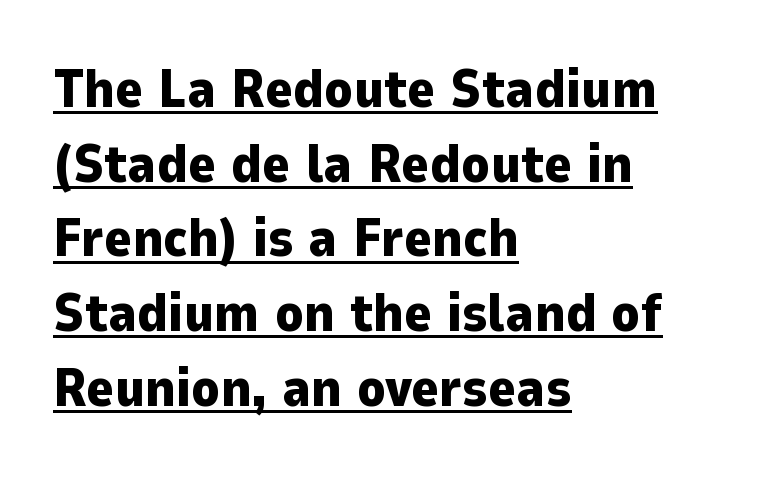
The image shows 53 px heavy sans-serif type, upright; set left-aligned, normal line spacing (1.41x), normal letter spacing, underlined; low stroke contrast and a medium x-height.
